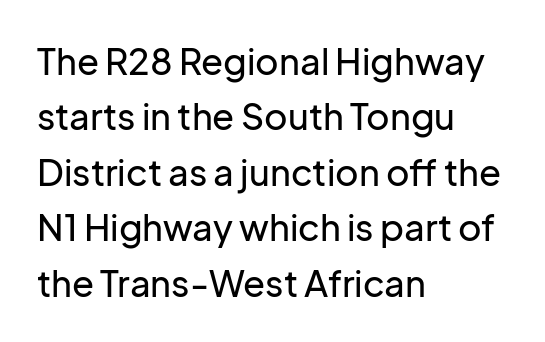
Line beginnings align vertically; line endings do not. Observe the ordinary spacing: letters are neighbours, not strangers. Is there any slant? The stems are plumb. Reading down the column, the eye jumps a familiar distance to each next line.
